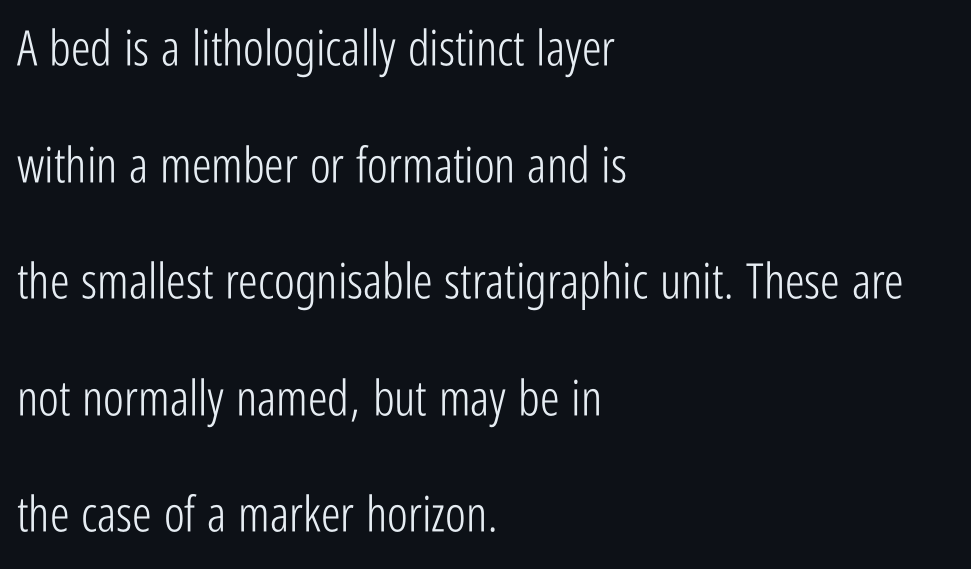
Is this a fixed-width face? No — the glyphs have proportional, varying widths. In terms of letterspacing, this is plain default setting. Letters rest on an invisible, unmarked baseline. A typesetter would mark this as roman, not italic.
